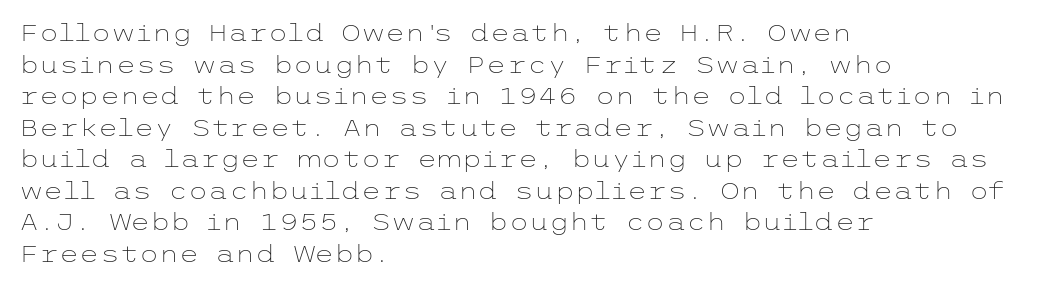
{"italic": "no", "bold": "no", "underline": "no", "align": "left", "line_spacing": "normal", "line_spacing_ratio": 1.37, "letter_spacing": "normal", "letter_spacing_em": 0.0, "glyph_px": 23}
